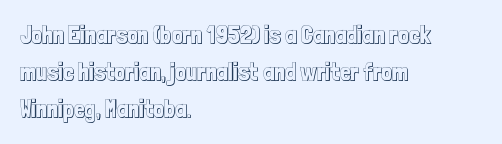
The image shows 24 px text type, upright; set left-aligned, normal line spacing (1.55x), normal letter spacing, not underlined.
